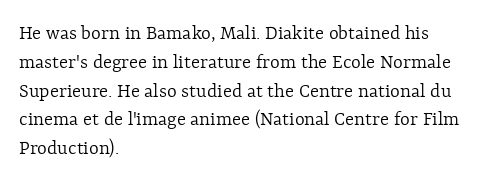
{"italic": "no", "bold": "no", "underline": "no", "align": "left", "line_spacing": "normal", "line_spacing_ratio": 1.37, "letter_spacing": "normal", "letter_spacing_em": 0.0, "glyph_px": 21}
